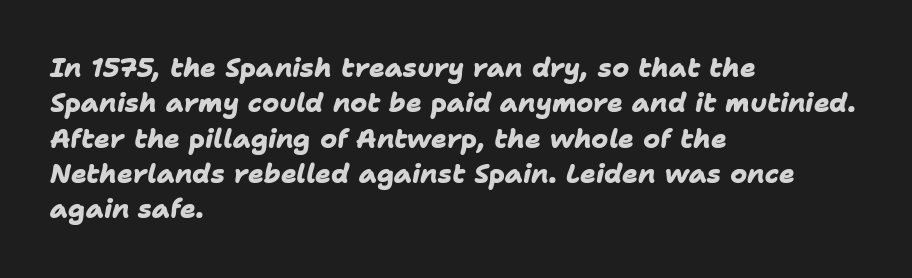
Q: Is the text bold? A: Yes.
Q: Is the text underlined? A: No.
Q: How is the paragraph aligned? A: Left-aligned.
Q: Is the spacing between letters normal or unusually wide? A: Normal.
Q: Is the spacing between lines tight, normal or loose? A: Normal.
